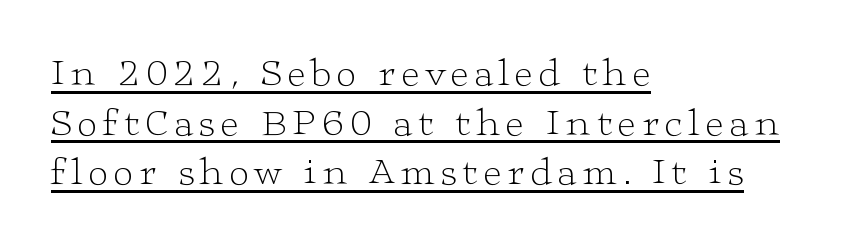
{"serif": "yes", "italic": "no", "bold": "no", "weight": "light", "width": "wide", "stroke_contrast": "low", "x_height": "medium", "monospaced": "no", "underline": "yes", "align": "left", "line_spacing": "normal", "line_spacing_ratio": 1.27, "glyph_px": 39}
